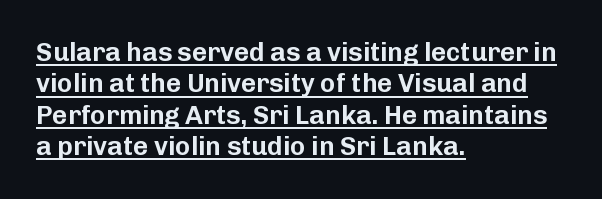
{"italic": "no", "underline": "yes", "align": "left", "line_spacing_ratio": 1.21, "letter_spacing": "normal", "letter_spacing_em": 0.0, "glyph_px": 26}
